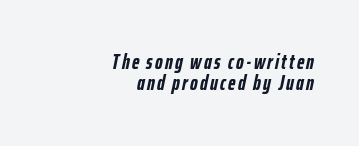
The image shows 21 px bold type, italic (leaning right); set right-aligned, tight line spacing (1.01x), not underlined.
